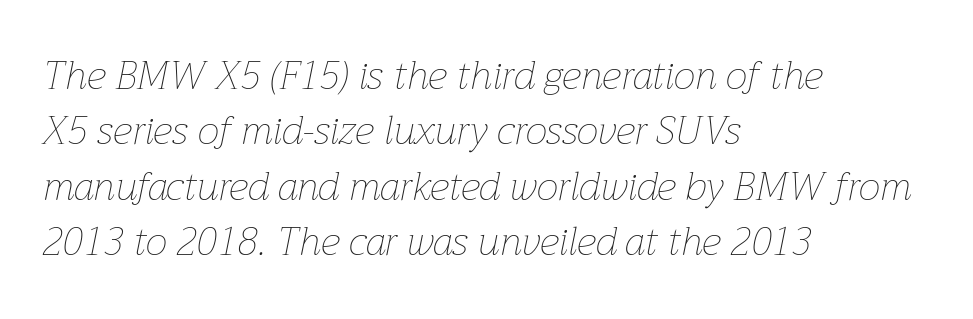
Alignment: flush left. Think of a printed novel: that variable character pitch is what you see here. Heaviness? Minimal to ordinary, like unemphasized prose. You could call the tracking neutral — neither tight nor loose.
